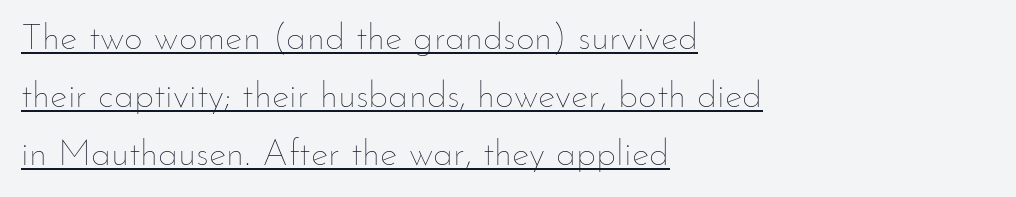
Q: Is the text bold? A: No.
Q: Is the text italic (slanted)? A: No, it is upright.
Q: Is the text underlined? A: Yes.
Q: How is the paragraph aligned? A: Left-aligned.
Q: Is the spacing between letters normal or unusually wide? A: Normal.
Q: Is the spacing between lines tight, normal or loose? A: Normal.
Q: Width (condensed, normal, or wide)? A: Normal.
Q: Stroke contrast? A: Low.
Q: x-height? A: Small.
Q: Monospaced? A: No.
